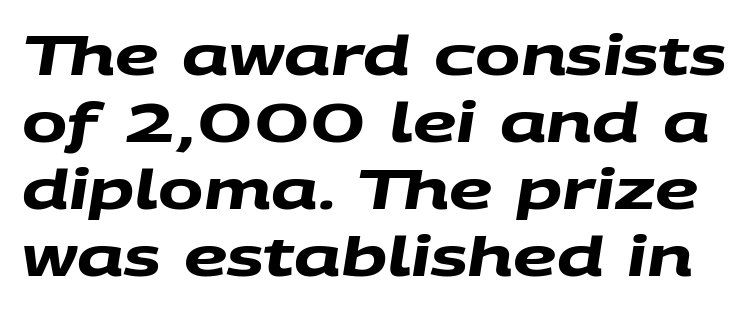
{"serif": "no", "bold": "yes", "weight": "heavy", "width": "wide", "stroke_contrast": "medium", "x_height": "large", "monospaced": "no", "underline": "no", "line_spacing_ratio": 1.24, "letter_spacing": "normal", "letter_spacing_em": 0.0, "glyph_px": 54}
